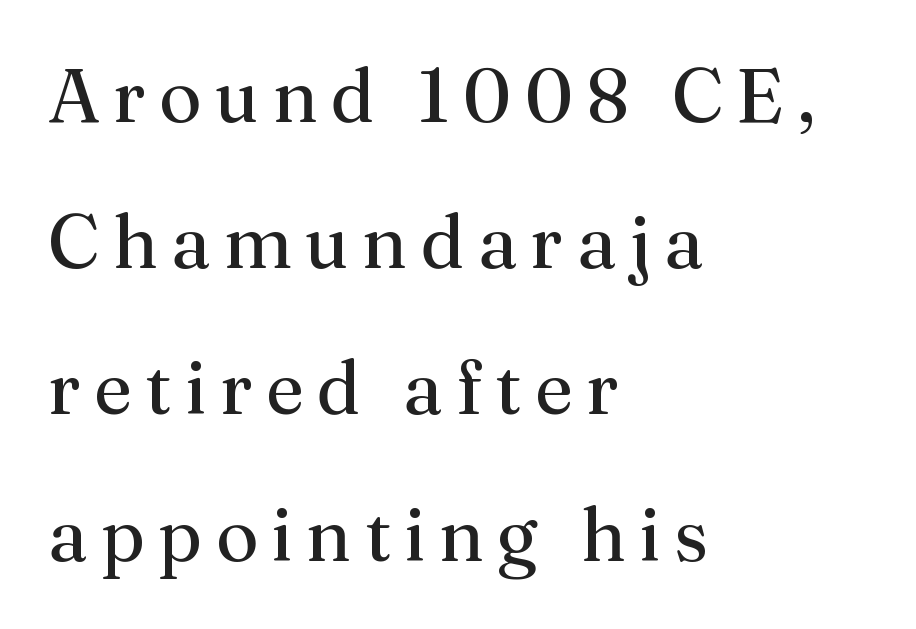
Q: Is the text bold? A: No.
Q: Is the text italic (slanted)? A: No, it is upright.
Q: Is the typeface a serif or a sans-serif typeface? A: Serif.
Q: Is the text underlined? A: No.
Q: How is the paragraph aligned? A: Left-aligned.
Q: Is the spacing between lines tight, normal or loose? A: Loose.
Q: Width (condensed, normal, or wide)? A: Normal.
Q: Stroke contrast? A: Medium.
Q: x-height? A: Medium.
Q: Monospaced? A: No.
